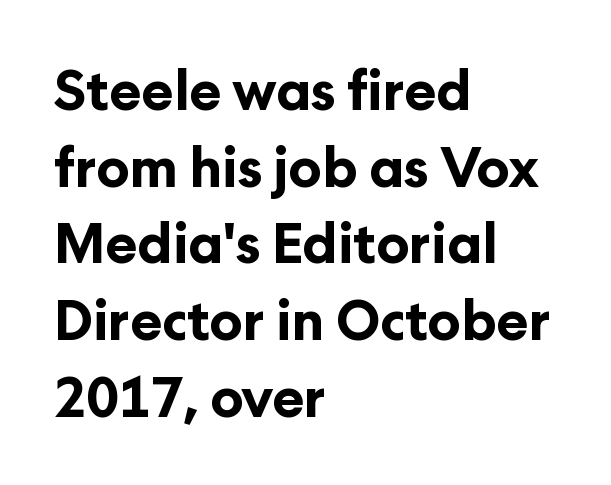
The image shows 54 px bold sans-serif type, upright; set left-aligned, normal line spacing (1.42x), normal letter spacing, not underlined; low stroke contrast and a medium x-height.
